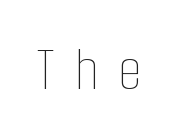
The cut favours lightness, reaching ordinary text weight at its darkest. Varying glyph widths throughout — classic text-font behaviour. Ordinary non-slanted type is in use. Letters rest on an invisible, unmarked baseline.
